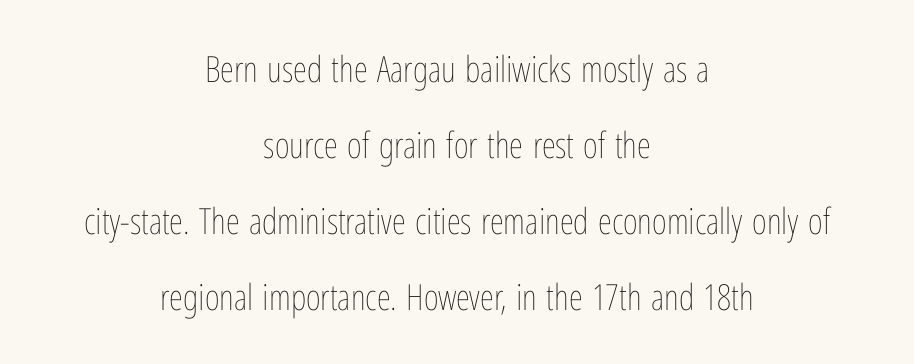
The image shows 36 px thin, condensed type, upright; set centered, loose line spacing (2.11x), normal letter spacing, not underlined; low stroke contrast and a medium x-height.
